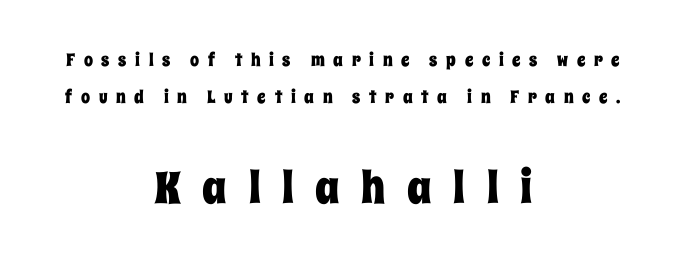
{"italic": "no", "width": "condensed", "stroke_contrast": "low", "x_height": "large", "monospaced": "no", "underline": "no", "align": "center", "line_spacing": "loose", "line_spacing_ratio": 2.06, "letter_spacing": "wide", "letter_spacing_em": 0.48, "larger_block": "second", "size_ratio": 2.5, "glyph_px": 45}
